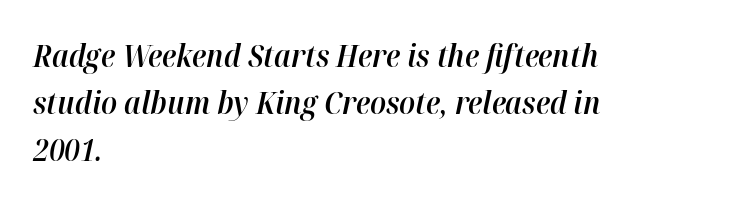
Q: Is the text bold? A: Semi-bold.
Q: Is the text italic (slanted)? A: Yes, it leans right by about 12 degrees.
Q: Is the text underlined? A: No.
Q: How is the paragraph aligned? A: Left-aligned.
Q: Is the spacing between letters normal or unusually wide? A: Normal.
Q: Is the spacing between lines tight, normal or loose? A: Normal.
Q: Width (condensed, normal, or wide)? A: Normal.
Q: Stroke contrast? A: High.
Q: x-height? A: Medium.
Q: Monospaced? A: No.
